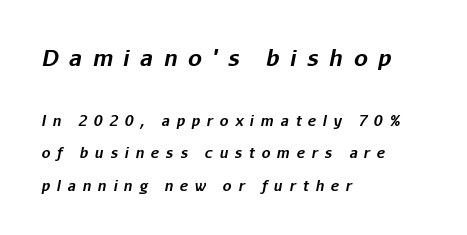
Q: Is the text bold? A: Yes.
Q: Is the text italic (slanted)? A: Yes, it leans right by about 11 degrees.
Q: Is the text underlined? A: No.
Q: How is the paragraph aligned? A: Left-aligned.
Q: Is the spacing between letters normal or unusually wide? A: Unusually wide.
Q: Is the spacing between lines tight, normal or loose? A: Loose.
Q: Which block of text is set in a larger size, the first (top) or the second (bottom)? A: The first (top) one.
